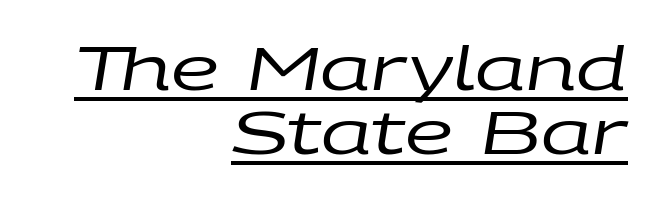
Designer's note — italics engaged. Honestly, the letter spacing is just normal — you wouldn't notice it. Note the varied advance widths — an 'i' is clearly narrower than an 'm'. The lines are quadded right. Beneath each row of characters lies a ruled line.
